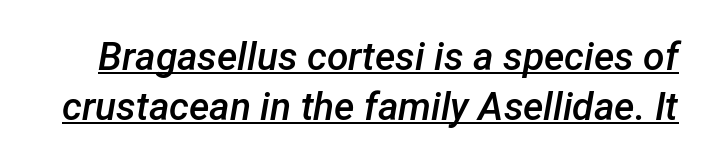
Q: Is the text bold? A: Semi-bold.
Q: Is the text italic (slanted)? A: Yes, it leans right by about 12 degrees.
Q: Is the text underlined? A: Yes.
Q: Is the spacing between letters normal or unusually wide? A: Normal.
Q: Is the spacing between lines tight, normal or loose? A: Normal.
Q: Width (condensed, normal, or wide)? A: Normal.
Q: Stroke contrast? A: Low.
Q: x-height? A: Medium.
Q: Monospaced? A: No.
